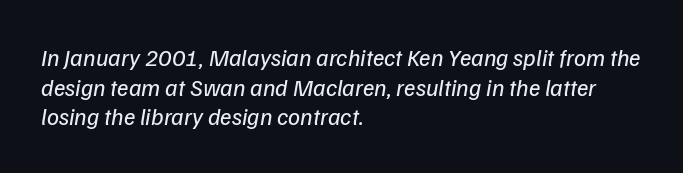
Does extra space separate the letters? No, they use regular spacing. This sample is left-justified, so line endings fall wherever the words run out. This is not heavy type; no bold has been used. Is the type slanted? Yes — the strokes lean at a clear angle. Glance below the letters and you will spot only blank space.
